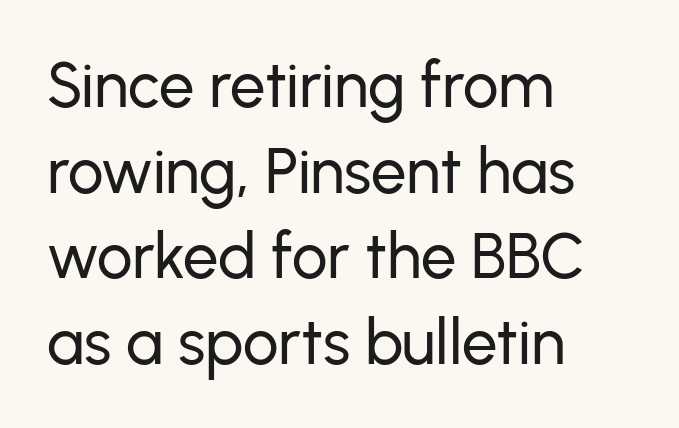
The horizontal fit of the characters is conventional and even. This rendering employs a face without finishing strokes, i.e., a sans-serif. This sample has the flowing, uneven cadence of proportional lettering. This block has exactly the height ordinary leading produces. A classic flush-left, rag-right setting is used for this passage. This sample uses an upright cut, with every glyph sitting square on the baseline.
